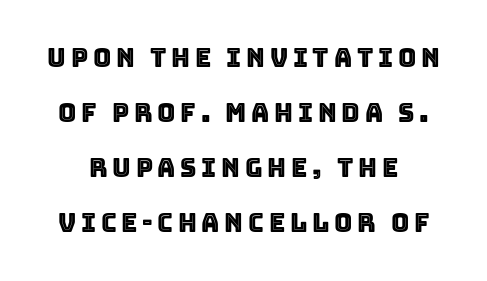
The image shows 25 px text type, upright; set loose line spacing (2.2x), not underlined.
